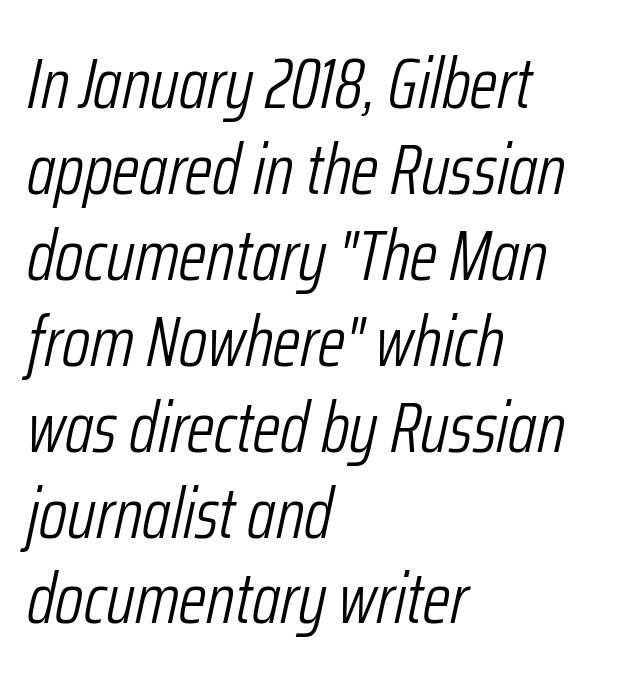
The image shows 71 px light, condensed type, italic (leaning right); set left-aligned, line spacing 1.21x, normal letter spacing, not underlined; low stroke contrast and a medium x-height.
